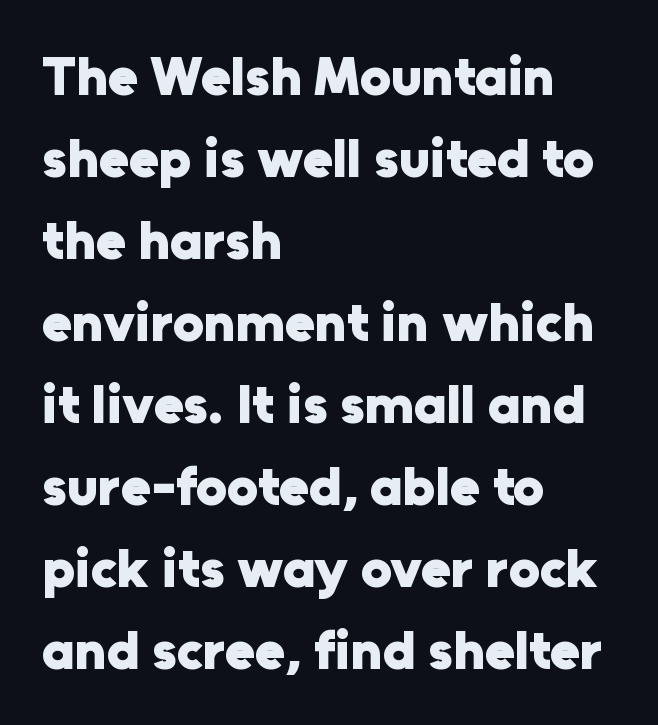
Q: Is the text bold? A: Yes.
Q: Is the text italic (slanted)? A: No, it is upright.
Q: Is the typeface a serif or a sans-serif typeface? A: Sans-serif.
Q: Is the text underlined? A: No.
Q: How is the paragraph aligned? A: Left-aligned.
Q: Is the spacing between letters normal or unusually wide? A: Normal.
Q: Is the spacing between lines tight, normal or loose? A: Normal.
Q: Width (condensed, normal, or wide)? A: Normal.
Q: Stroke contrast? A: Low.
Q: x-height? A: Medium.
Q: Monospaced? A: No.
